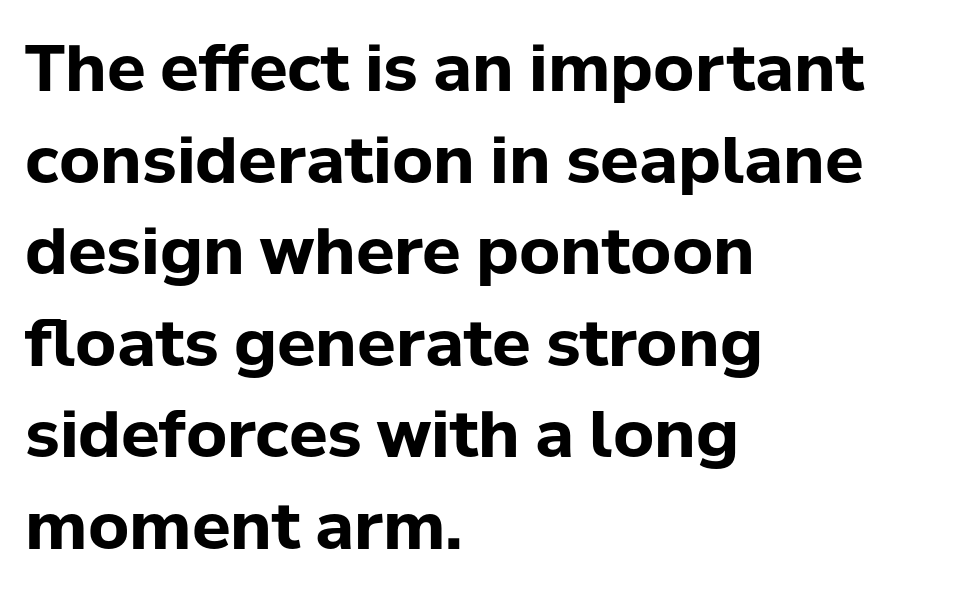
Is there any slant? The stems are plumb. These lines are rendered in a variable-pitch font. In terms of letterform style, serifs are entirely absent. The rendering uses a bold face; every stroke is thick and dark. Horizontally, the lines are justified to the leading edge only. Here the glyphs are tracked normally, forming tight word shapes.
